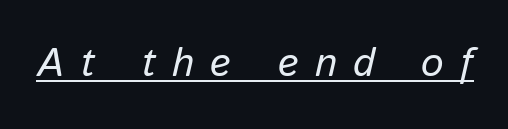
{"italic": "yes", "lean": "right", "slant_degrees": 13, "bold": "no", "weight": "regular", "width": "normal", "stroke_contrast": "low", "x_height": "medium", "monospaced": "no", "underline": "yes", "letter_spacing": "wide", "letter_spacing_em": 0.41, "glyph_px": 40}
